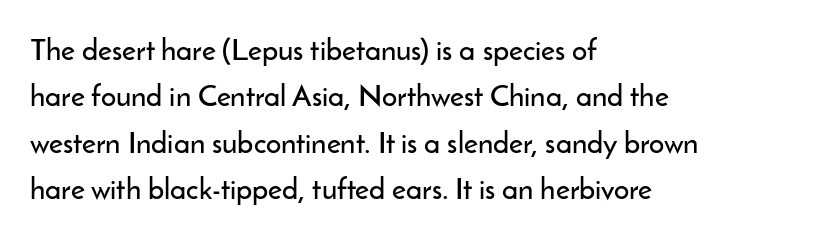
Tracking value appears to be zero — textbook default spacing. Rendered with straight, roman letterforms. The lines are quadded left. Each letter's strokes conclude bluntly, with no projecting serifs.
